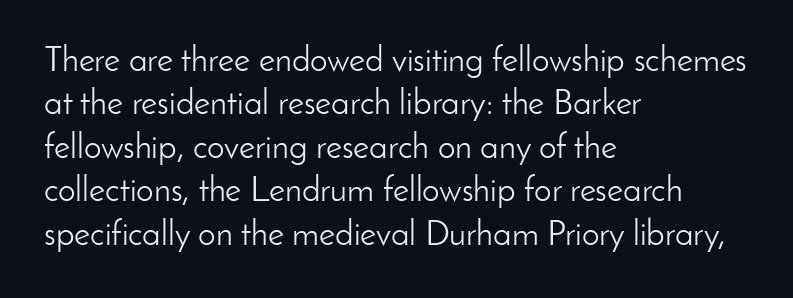
The face used here is proportionally spaced, like ordinary book or web type. The strokes are not fattened; the text isn't bold. Does the lettering tilt? It doesn't — this is upright. Default kerning and tracking; the words read as compact shapes.
